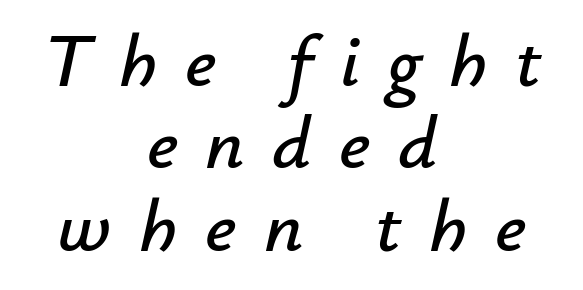
{"italic": "yes", "lean": "right", "slant_degrees": 12, "width": "normal", "stroke_contrast": "low", "x_height": "small", "monospaced": "no", "underline": "no", "align": "center", "line_spacing": "tight", "line_spacing_ratio": 1.1, "letter_spacing": "wide", "letter_spacing_em": 0.37, "glyph_px": 75}
